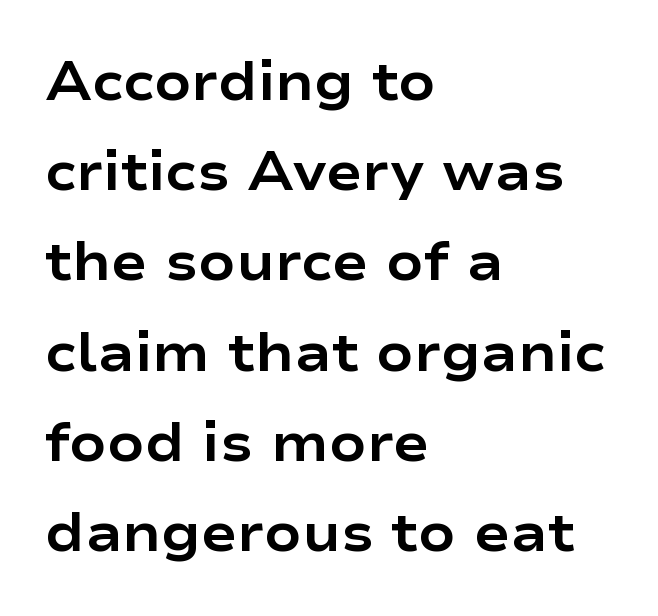
This sample keeps an unexceptional amount of space between lines. The glyphs are unaccompanied by any horizontal stroke below them. The face used here is proportionally spaced, like ordinary book or web type. Each line starts at the same left margin while the right side varies.
